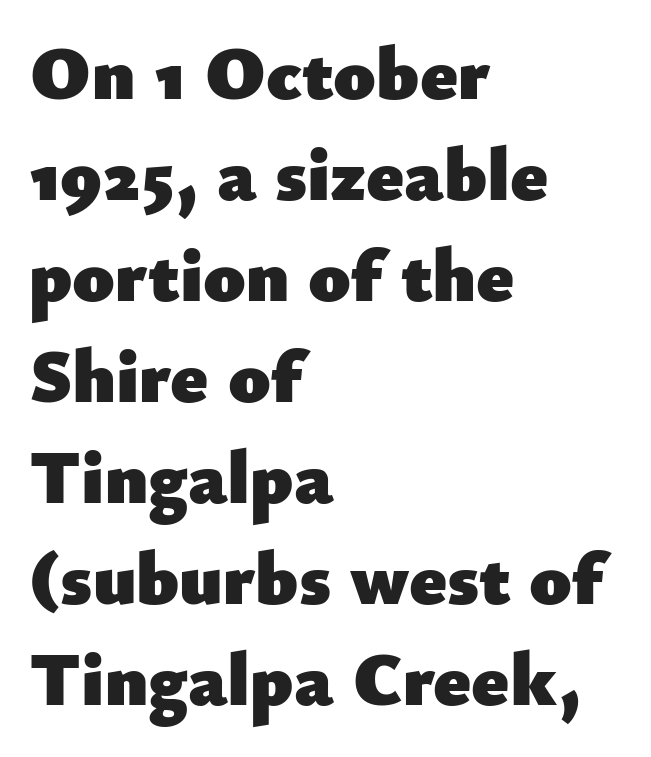
The image shows 76 px heavy sans-serif type, upright; set left-aligned, normal line spacing (1.33x), normal letter spacing, not underlined; low stroke contrast and a small x-height.
